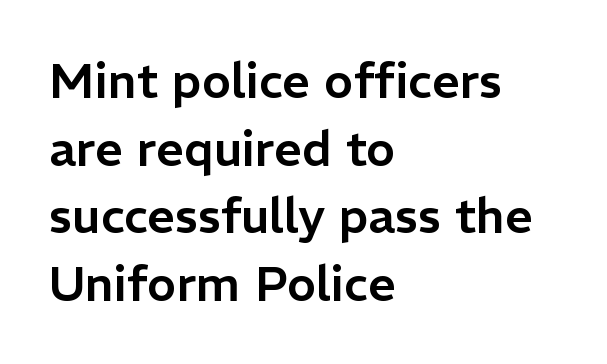
Q: Is the text italic (slanted)? A: No, it is upright.
Q: Is the typeface a serif or a sans-serif typeface? A: Sans-serif.
Q: Is the text underlined? A: No.
Q: How is the paragraph aligned? A: Left-aligned.
Q: Is the spacing between letters normal or unusually wide? A: Normal.
Q: Is the spacing between lines tight, normal or loose? A: Normal.
Q: Width (condensed, normal, or wide)? A: Normal.
Q: Stroke contrast? A: Low.
Q: x-height? A: Medium.
Q: Monospaced? A: No.
